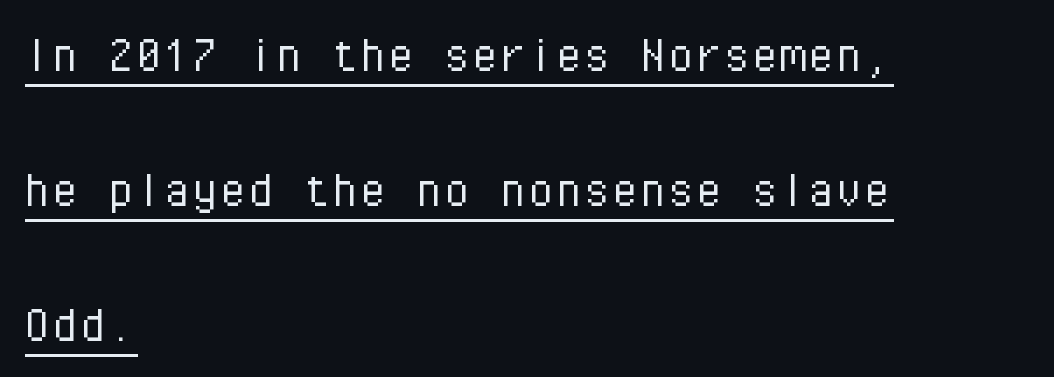
{"serif": "no", "italic": "no", "bold": "no", "weight": "light", "width": "normal", "stroke_contrast": "low", "x_height": "medium", "monospaced": "yes", "underline": "yes", "align": "left", "line_spacing": "loose", "line_spacing_ratio": 2.41, "letter_spacing": "normal", "letter_spacing_em": 0.0, "glyph_px": 56}
